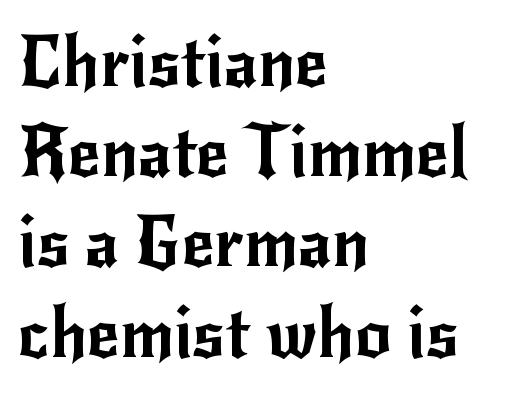
{"serif": "no", "italic": "no", "width": "normal", "stroke_contrast": "low", "x_height": "small", "monospaced": "no", "underline": "no", "align": "left", "line_spacing": "normal", "line_spacing_ratio": 1.27, "letter_spacing": "normal", "letter_spacing_em": 0.0, "glyph_px": 71}
